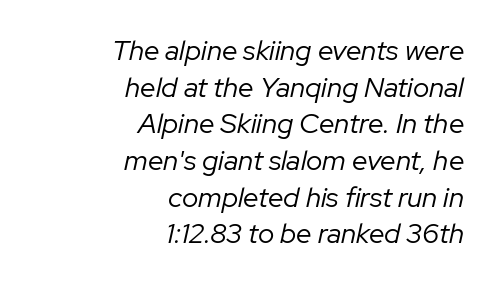
Q: Is the text bold? A: No.
Q: Is the text italic (slanted)? A: Yes, it leans right by about 12 degrees.
Q: Is the text underlined? A: No.
Q: How is the paragraph aligned? A: Right-aligned.
Q: Is the spacing between letters normal or unusually wide? A: Normal.
Q: Is the spacing between lines tight, normal or loose? A: Normal.
Q: Width (condensed, normal, or wide)? A: Normal.
Q: Stroke contrast? A: Low.
Q: x-height? A: Medium.
Q: Monospaced? A: No.
